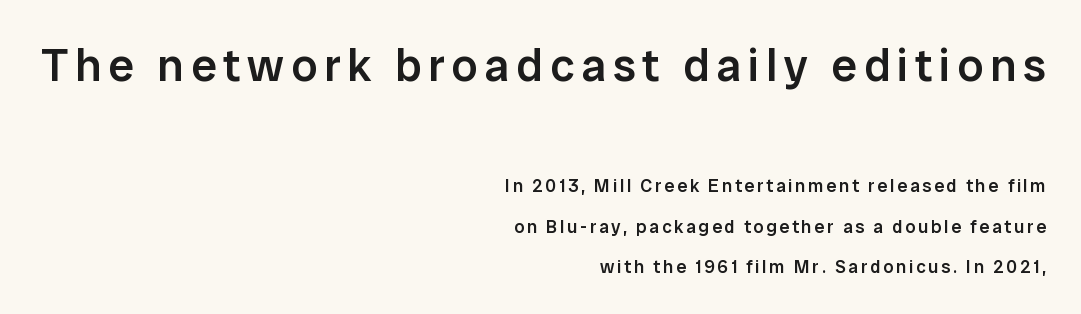
The image shows 46 px semibold sans-serif type, upright; set right-aligned, loose line spacing (2.23x), not underlined; the first (top) block is 2.56x larger; low stroke contrast and a medium x-height.
